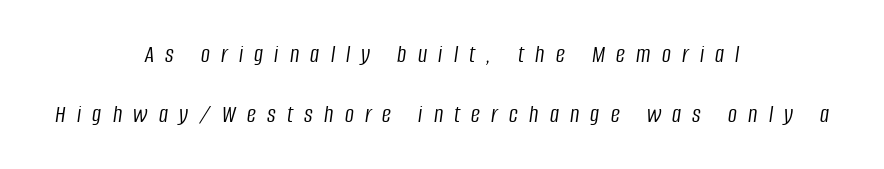
The image shows 25 px text type, italic (leaning right); set centered, loose line spacing (2.4x), unusually wide letter spacing (+0.45 em), not underlined.
